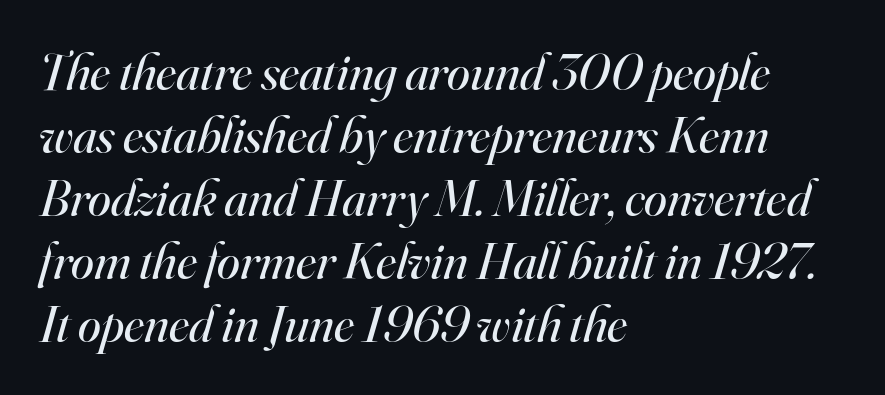
The image shows 52 px regular-weight serif type, italic (leaning right); set left-aligned, line spacing 1.21x, normal letter spacing, not underlined; high stroke contrast and a small x-height.
